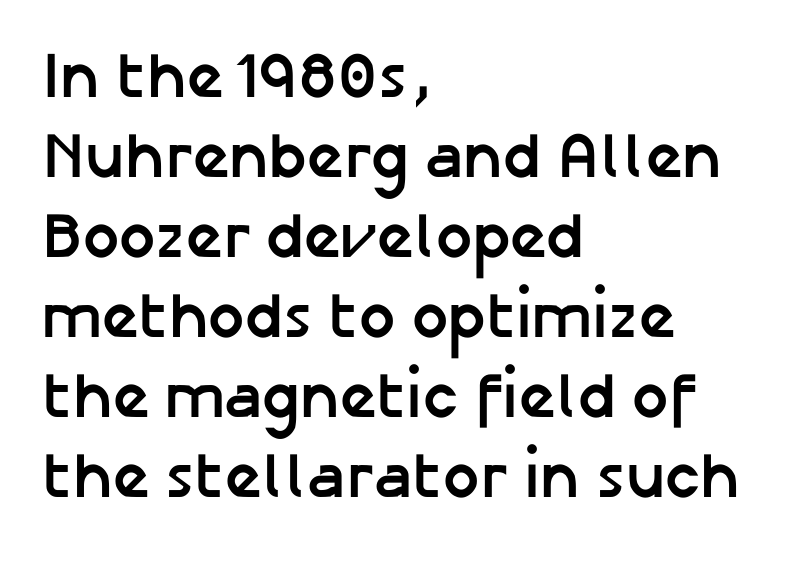
Q: Is the text bold? A: Yes.
Q: Is the text italic (slanted)? A: No, it is upright.
Q: Is the typeface a serif or a sans-serif typeface? A: Sans-serif.
Q: Is the text underlined? A: No.
Q: How is the paragraph aligned? A: Left-aligned.
Q: Is the spacing between letters normal or unusually wide? A: Normal.
Q: Is the spacing between lines tight, normal or loose? A: Normal.
Q: Width (condensed, normal, or wide)? A: Normal.
Q: Stroke contrast? A: Low.
Q: x-height? A: Medium.
Q: Monospaced? A: No.
